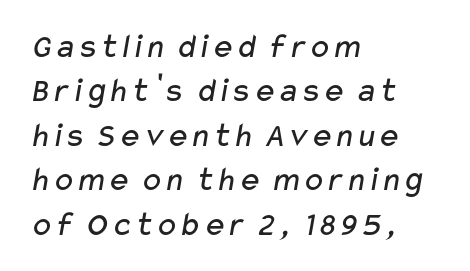
{"serif": "no", "bold": "no", "weight": "regular", "width": "wide", "stroke_contrast": "low", "x_height": "medium", "monospaced": "no", "underline": "no", "align": "left", "line_spacing": "normal", "line_spacing_ratio": 1.27, "letter_spacing": "normal", "letter_spacing_em": 0.0, "glyph_px": 35}
